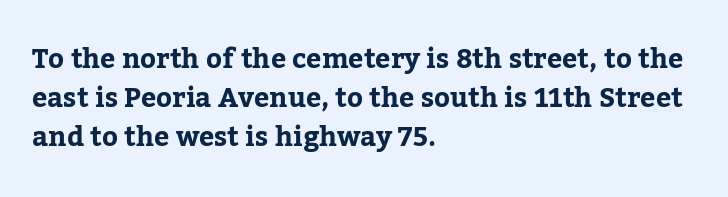
This block has exactly the height ordinary leading produces. The specimen reads as upright at a glance. Letters rest on an invisible, unmarked baseline. Compared with typical body copy, the letter spacing here is the same.
